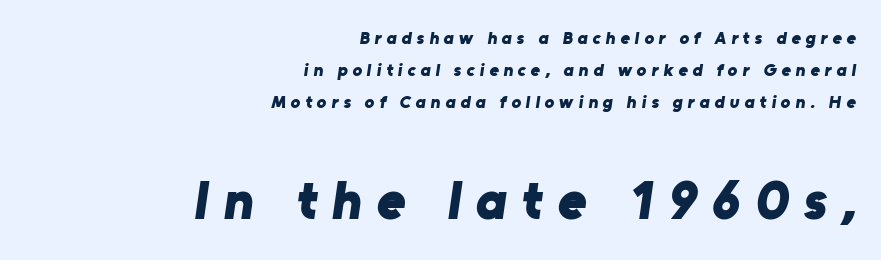
Q: Is the text bold? A: Yes.
Q: Is the typeface a serif or a sans-serif typeface? A: Sans-serif.
Q: Is the text underlined? A: No.
Q: How is the paragraph aligned? A: Right-aligned.
Q: Is the spacing between letters normal or unusually wide? A: Unusually wide.
Q: Which block of text is set in a larger size, the first (top) or the second (bottom)? A: The second (bottom) one.
Q: Width (condensed, normal, or wide)? A: Normal.
Q: Stroke contrast? A: Low.
Q: x-height? A: Medium.
Q: Monospaced? A: No.
